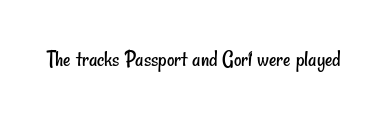
Between one letter and the next there's only the usual sliver of space. Weight: in the light-to-regular range. This rendering features lettering with no underline.
